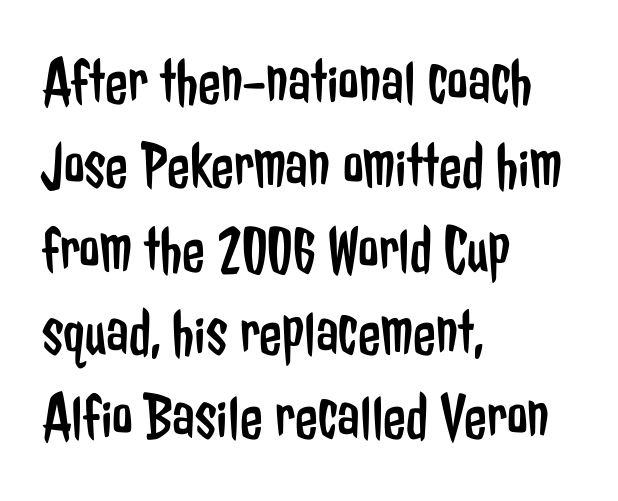
Q: Is the text bold? A: No.
Q: Is the text italic (slanted)? A: No, it is upright.
Q: Is the typeface a serif or a sans-serif typeface? A: Sans-serif.
Q: Is the text underlined? A: No.
Q: How is the paragraph aligned? A: Left-aligned.
Q: Is the spacing between letters normal or unusually wide? A: Normal.
Q: Is the spacing between lines tight, normal or loose? A: Normal.
Q: Width (condensed, normal, or wide)? A: Condensed.
Q: Stroke contrast? A: Low.
Q: x-height? A: Medium.
Q: Monospaced? A: No.
